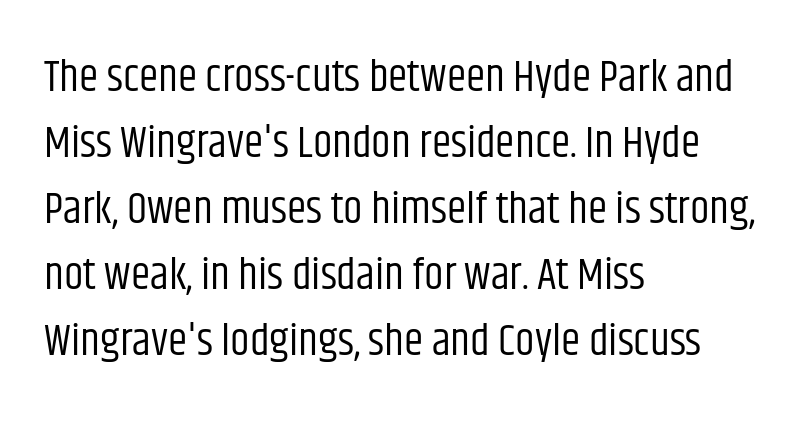
Q: Is the text bold? A: No.
Q: Is the text italic (slanted)? A: No, it is upright.
Q: Is the typeface a serif or a sans-serif typeface? A: Sans-serif.
Q: Is the text underlined? A: No.
Q: How is the paragraph aligned? A: Left-aligned.
Q: Is the spacing between letters normal or unusually wide? A: Normal.
Q: Is the spacing between lines tight, normal or loose? A: Normal.
Q: Width (condensed, normal, or wide)? A: Condensed.
Q: Stroke contrast? A: Low.
Q: x-height? A: Large.
Q: Monospaced? A: No.
